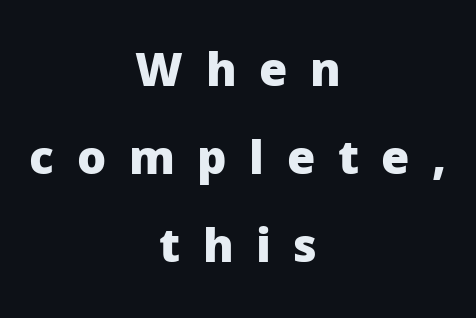
{"serif": "no", "italic": "no", "bold": "yes", "weight": "heavy", "width": "normal", "stroke_contrast": "low", "x_height": "medium", "monospaced": "no", "underline": "no", "align": "center", "line_spacing": "loose", "line_spacing_ratio": 1.91, "letter_spacing": "wide", "letter_spacing_em": 0.49, "glyph_px": 46}
